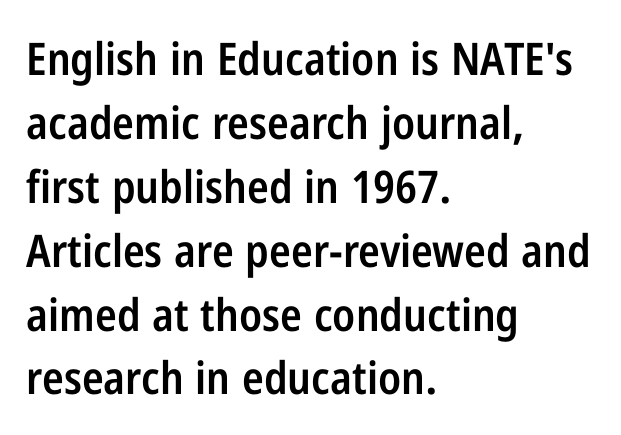
Q: Is the text bold? A: Semi-bold.
Q: Is the text italic (slanted)? A: No, it is upright.
Q: Is the typeface a serif or a sans-serif typeface? A: Sans-serif.
Q: Is the text underlined? A: No.
Q: How is the paragraph aligned? A: Left-aligned.
Q: Is the spacing between letters normal or unusually wide? A: Normal.
Q: Is the spacing between lines tight, normal or loose? A: Normal.
Q: Width (condensed, normal, or wide)? A: Condensed.
Q: Stroke contrast? A: Low.
Q: x-height? A: Medium.
Q: Monospaced? A: No.
